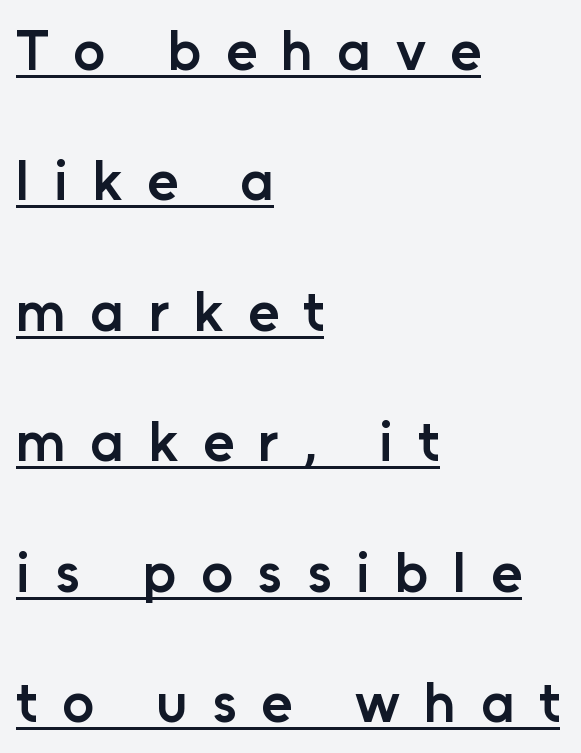
{"serif": "no", "italic": "no", "bold": "semi", "weight": "semibold", "width": "normal", "stroke_contrast": "low", "x_height": "medium", "monospaced": "no", "underline": "yes", "align": "left", "line_spacing": "loose", "line_spacing_ratio": 2.33, "letter_spacing": "wide", "letter_spacing_em": 0.44, "glyph_px": 56}
